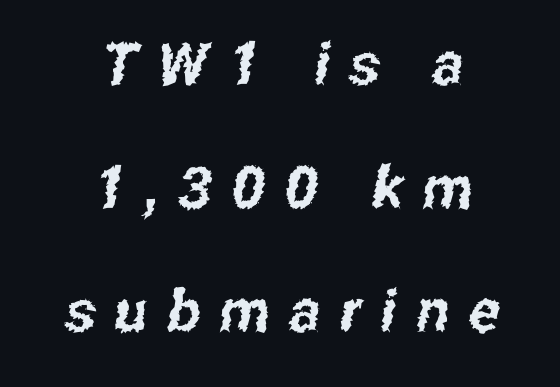
Here the designer chose a conventional face with non-uniform glyph widths. The passage shown is typeset with a sans-serif family. The rendering uses a large line-height, opening up the rows. Check under the words: just untouched page. The letterforms stand isolated, each surrounded by extra space. These lines are centered, leaving both edges ragged.
